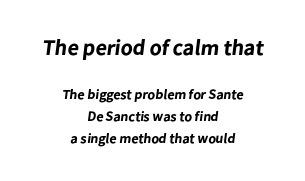
The words here are not underlined. Alignment: centered. You'd pick this weight for a headline — it's a proper bold. Normally led — the rows are evenly, conventionally spaced. Is the letter spacing exaggerated? No — it looks like the ordinary default.
